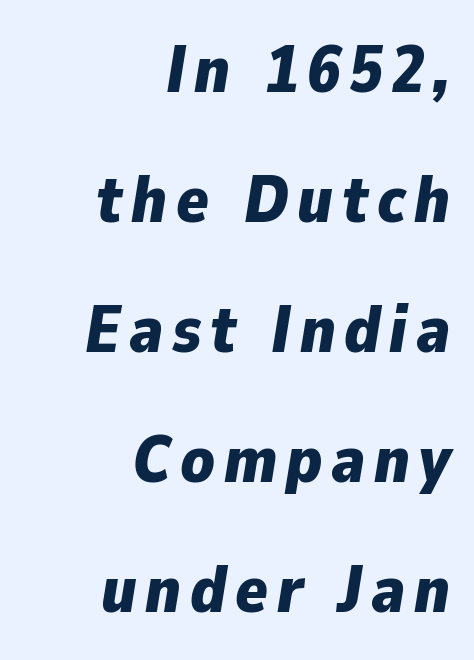
Q: Is the text bold? A: Yes.
Q: Is the text italic (slanted)? A: Yes, it leans right by about 9 degrees.
Q: Is the text underlined? A: No.
Q: How is the paragraph aligned? A: Right-aligned.
Q: Is the spacing between lines tight, normal or loose? A: Loose.
Q: Width (condensed, normal, or wide)? A: Normal.
Q: Stroke contrast? A: Low.
Q: x-height? A: Medium.
Q: Monospaced? A: No.
